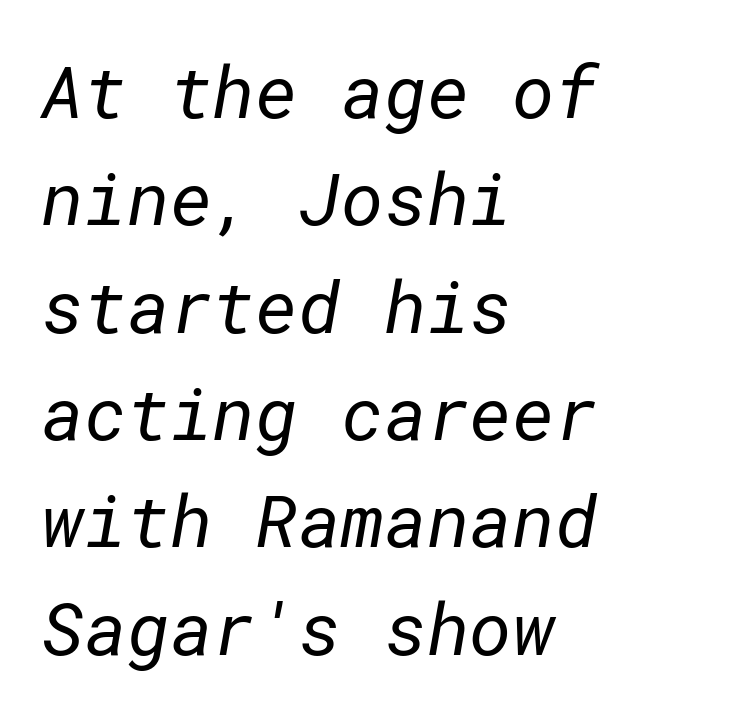
Only glyphs here, with clear space below each row. These lines are set flush left with a ragged right edge. The strokes carry an ordinary text weight at most. To sum up the face: it is a sans, with no serifs.
